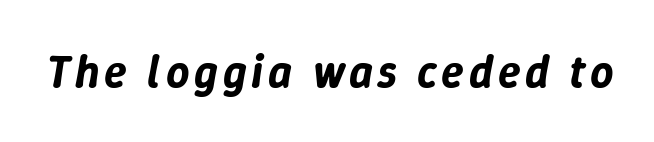
The image shows 46 px text type, italic (leaning right); set not underlined; low stroke contrast and a medium x-height.
